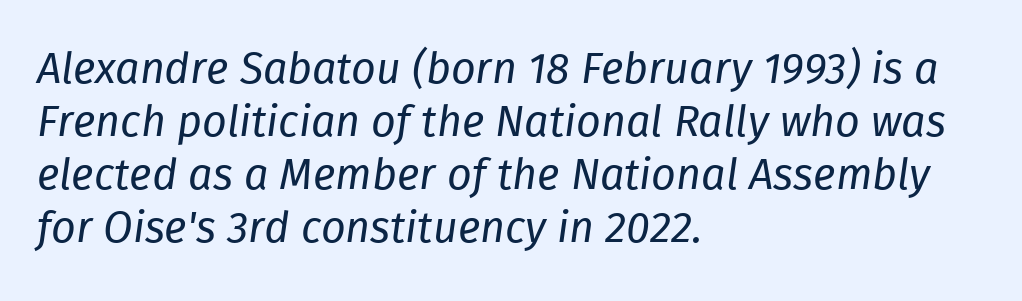
Q: Is the text bold? A: No.
Q: Is the text italic (slanted)? A: Yes, it leans right by about 8 degrees.
Q: Is the text underlined? A: No.
Q: How is the paragraph aligned? A: Left-aligned.
Q: Is the spacing between letters normal or unusually wide? A: Normal.
Q: Width (condensed, normal, or wide)? A: Normal.
Q: Stroke contrast? A: Low.
Q: x-height? A: Medium.
Q: Monospaced? A: No.
